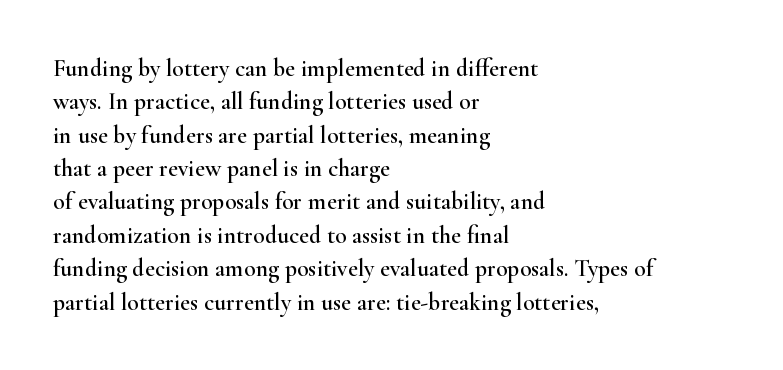
{"italic": "no", "underline": "no", "align": "left", "line_spacing": "normal", "line_spacing_ratio": 1.39, "letter_spacing": "normal", "letter_spacing_em": 0.0, "glyph_px": 24}
